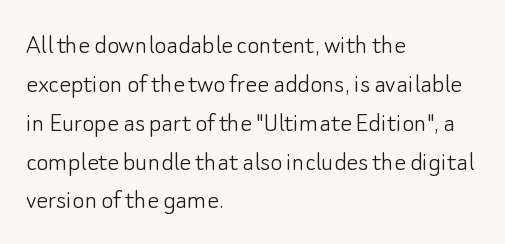
Q: Is the text bold? A: No.
Q: Is the text italic (slanted)? A: No, it is upright.
Q: Is the typeface a serif or a sans-serif typeface? A: Sans-serif.
Q: Is the text underlined? A: No.
Q: How is the paragraph aligned? A: Left-aligned.
Q: Is the spacing between letters normal or unusually wide? A: Normal.
Q: Is the spacing between lines tight, normal or loose? A: Normal.
Q: Width (condensed, normal, or wide)? A: Normal.
Q: Stroke contrast? A: Low.
Q: x-height? A: Small.
Q: Monospaced? A: No.
